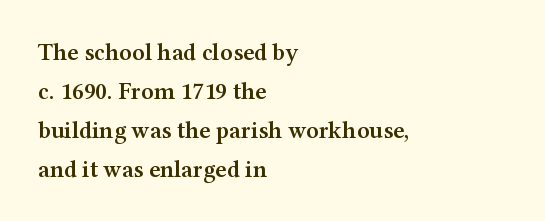
The image shows 24 px text type, upright; set left-aligned, normal line spacing (1.62x), normal letter spacing, not underlined.
